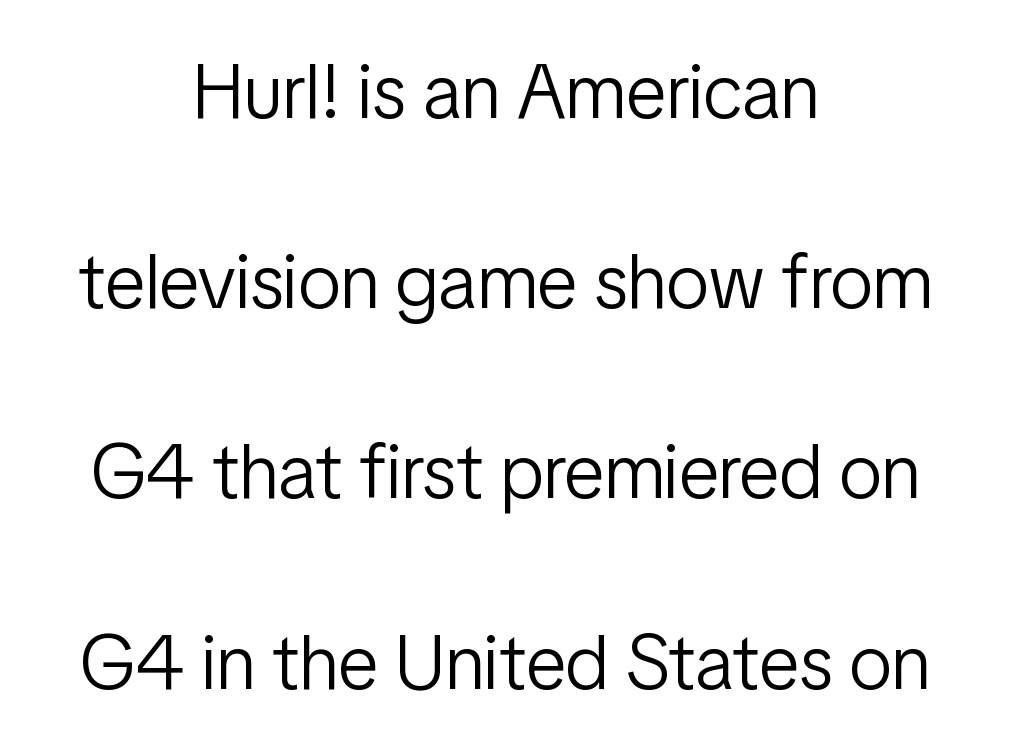
The image shows 77 px light, condensed sans-serif type, upright; set centered, loose line spacing (2.47x), normal letter spacing, not underlined; low stroke contrast and a medium x-height.
